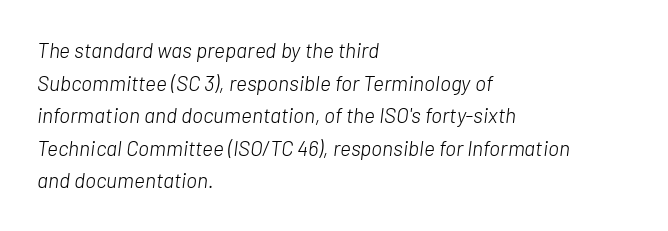
{"italic": "yes", "lean": "right", "slant_degrees": 7, "bold": "no", "underline": "no", "align": "left", "line_spacing": "normal", "line_spacing_ratio": 1.55, "letter_spacing": "normal", "letter_spacing_em": 0.0, "glyph_px": 21}
